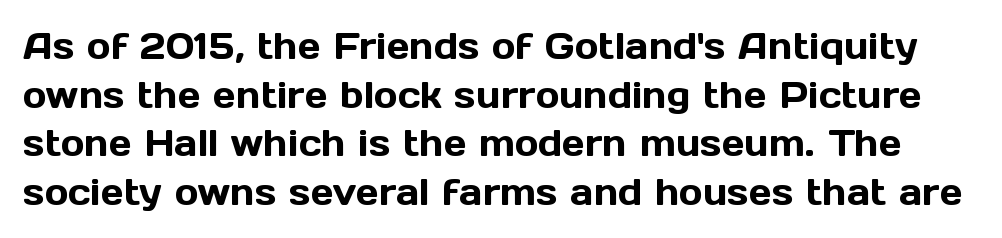
The horizontal fit of the characters is conventional and even. Quick note: not italic, upright. The area under the type is left untouched. These lines are rendered in a variable-pitch font.
